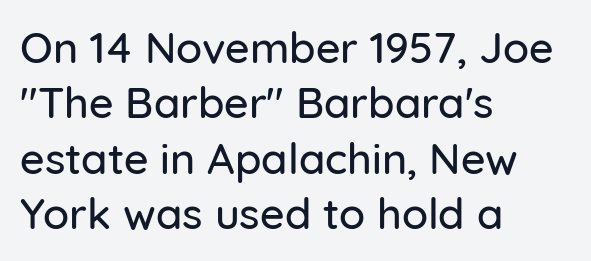
The image shows 43 px sans-serif type, upright; set left-aligned, normal line spacing (1.29x), normal letter spacing, not underlined; low stroke contrast and a medium x-height.
